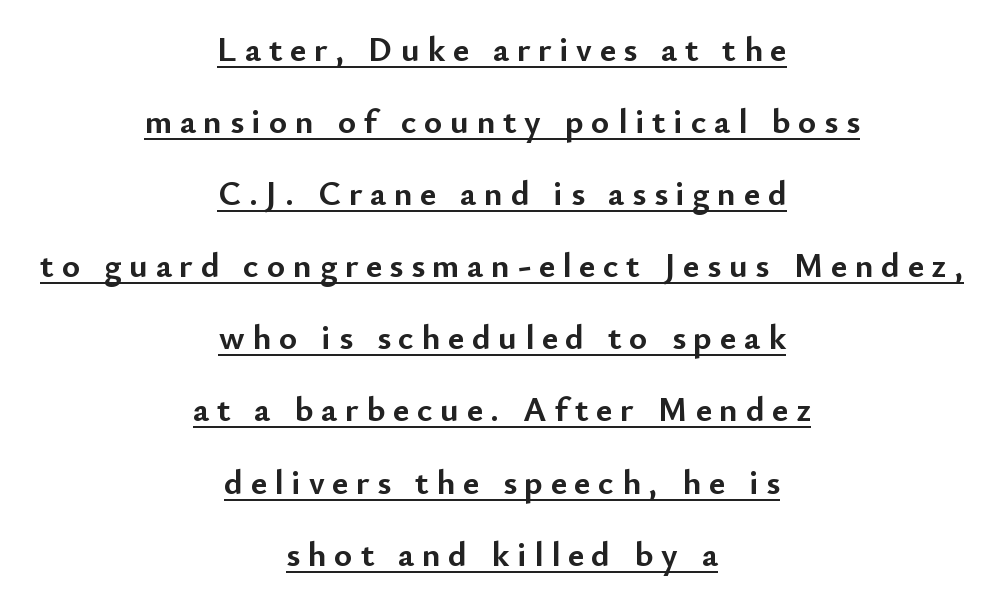
The image shows 35 px semibold sans-serif type, upright; set centered, loose line spacing (2.06x), unusually wide letter spacing (+0.22 em), underlined; low stroke contrast and a small x-height.
